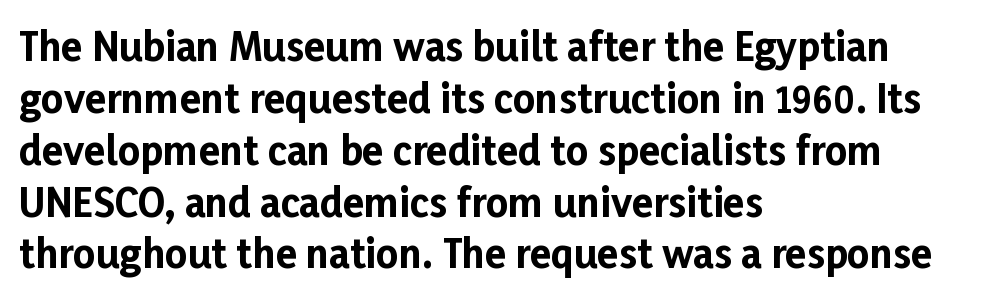
Think of a printed novel: that variable character pitch is what you see here. Nope, not italic — everything's standing straight. The line texture is even and compact thanks to regular tracking. Leading matches the norm, producing a regular column.
